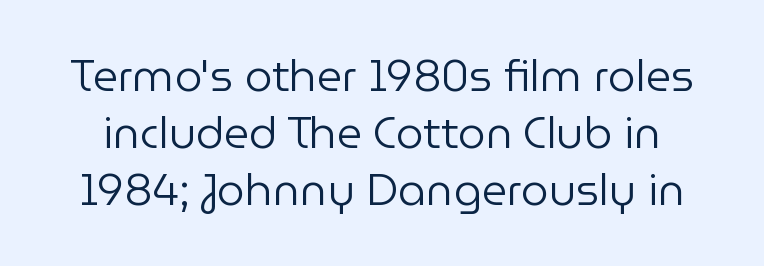
Q: Is the text bold? A: No.
Q: Is the text italic (slanted)? A: No, it is upright.
Q: Is the typeface a serif or a sans-serif typeface? A: Sans-serif.
Q: Is the text underlined? A: No.
Q: Is the spacing between letters normal or unusually wide? A: Normal.
Q: Is the spacing between lines tight, normal or loose? A: Normal.
Q: Width (condensed, normal, or wide)? A: Normal.
Q: Stroke contrast? A: Low.
Q: x-height? A: Medium.
Q: Monospaced? A: No.
